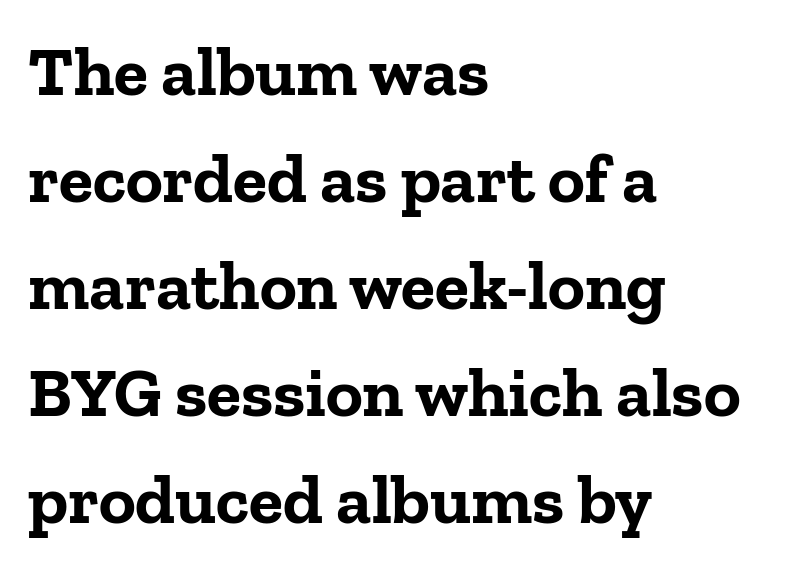
The image shows 70 px bold serif type, upright; set left-aligned, normal line spacing (1.53x), normal letter spacing, not underlined; low stroke contrast and a medium x-height.
